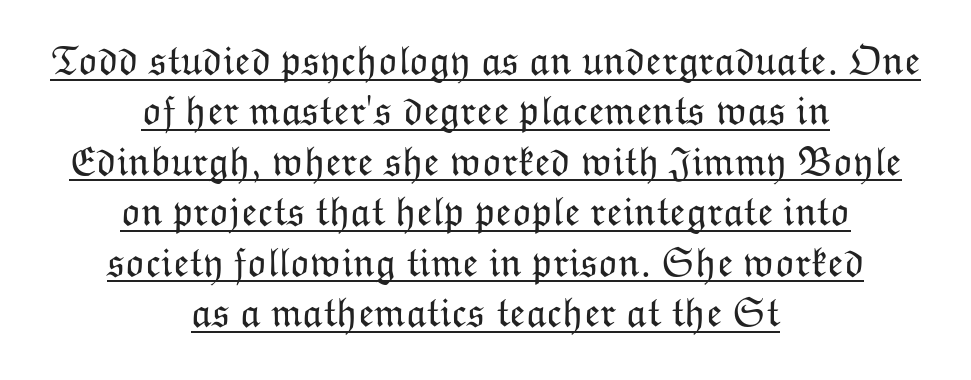
The image shows 41 px light type, upright; set centered, line spacing 1.23x, normal letter spacing, underlined; low stroke contrast and a medium x-height.
